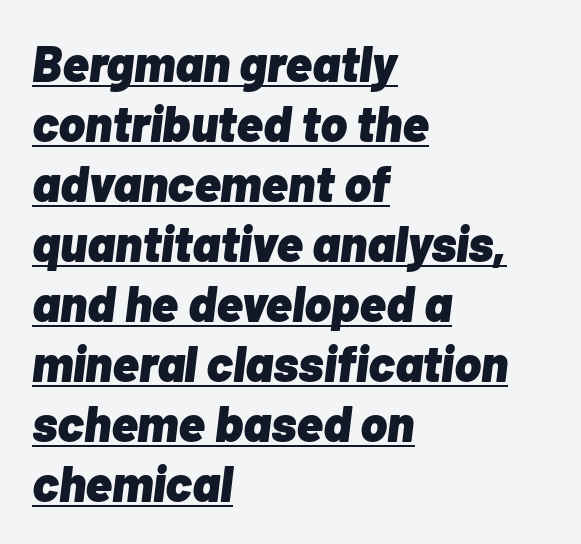
The image shows 50 px heavy type, italic (leaning right); set left-aligned, line spacing 1.2x, normal letter spacing, underlined; low stroke contrast and a medium x-height.
